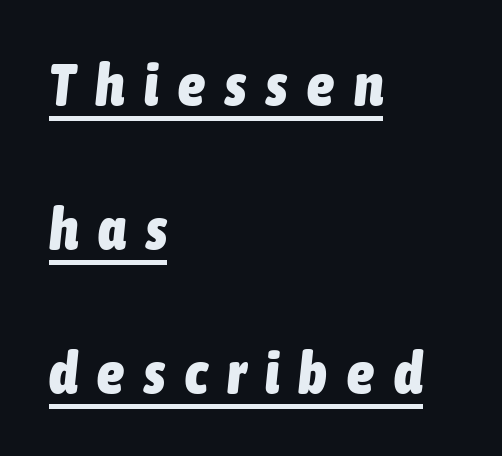
Q: Is the text bold? A: Yes.
Q: Is the text italic (slanted)? A: Yes, it leans right by about 6 degrees.
Q: Is the text underlined? A: Yes.
Q: How is the paragraph aligned? A: Left-aligned.
Q: Is the spacing between letters normal or unusually wide? A: Unusually wide.
Q: Is the spacing between lines tight, normal or loose? A: Loose.
Q: Width (condensed, normal, or wide)? A: Condensed.
Q: Stroke contrast? A: Low.
Q: x-height? A: Medium.
Q: Monospaced? A: No.
